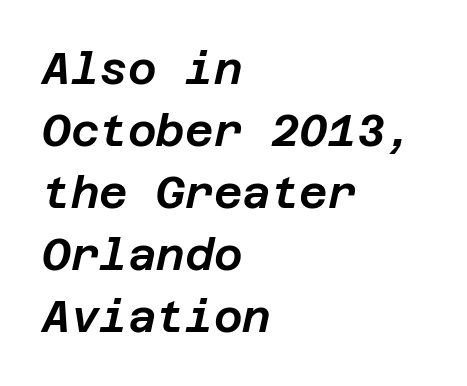
{"italic": "yes", "lean": "right", "slant_degrees": 12, "width": "normal", "stroke_contrast": "low", "x_height": "large", "underline": "no", "align": "left", "line_spacing": "normal", "line_spacing_ratio": 1.41, "letter_spacing": "normal", "letter_spacing_em": 0.0, "glyph_px": 44}
